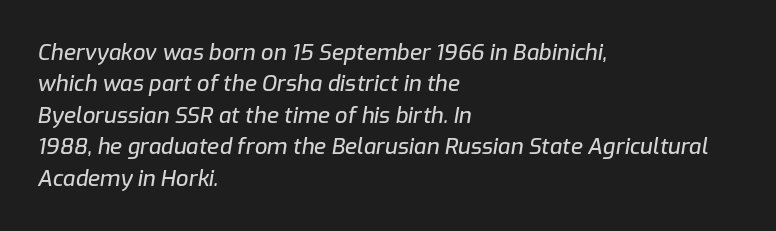
Successive baselines arrive at the customary interval. Tracking here is standard; glyphs follow each other at the usual distance. The rendering applies a slant to the glyphs. A bare baseline throughout the passage.
